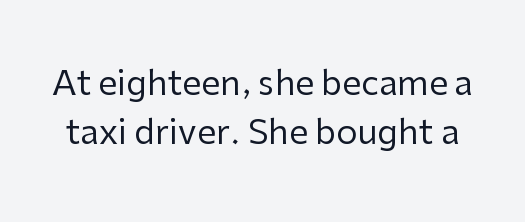
Q: Is the text bold? A: No.
Q: Is the text italic (slanted)? A: No, it is upright.
Q: Is the typeface a serif or a sans-serif typeface? A: Sans-serif.
Q: Is the text underlined? A: No.
Q: Is the spacing between letters normal or unusually wide? A: Normal.
Q: Is the spacing between lines tight, normal or loose? A: Normal.
Q: Width (condensed, normal, or wide)? A: Normal.
Q: Stroke contrast? A: Low.
Q: x-height? A: Medium.
Q: Monospaced? A: No.
